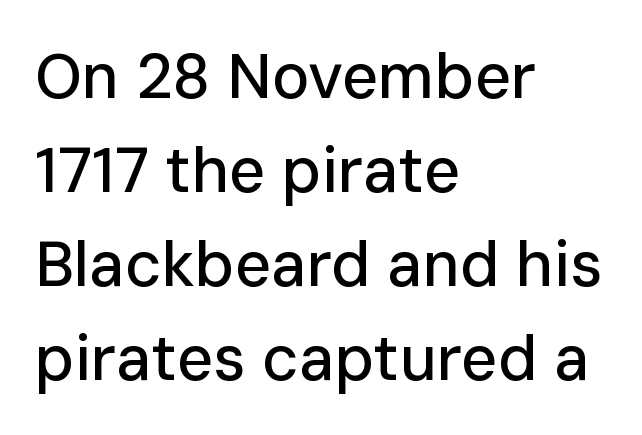
{"serif": "no", "italic": "no", "width": "normal", "stroke_contrast": "low", "x_height": "medium", "monospaced": "no", "underline": "no", "align": "left", "line_spacing": "normal", "line_spacing_ratio": 1.49, "letter_spacing": "normal", "letter_spacing_em": 0.0, "glyph_px": 63}
